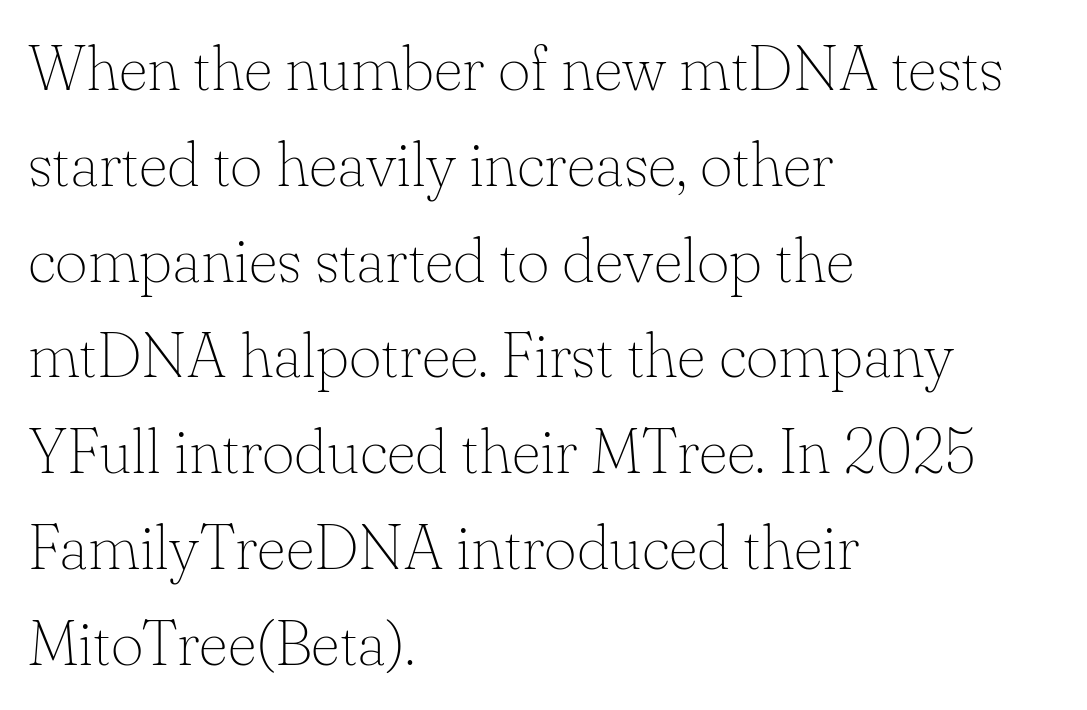
Q: Is the text bold? A: No.
Q: Is the text italic (slanted)? A: No, it is upright.
Q: Is the typeface a serif or a sans-serif typeface? A: Serif.
Q: Is the text underlined? A: No.
Q: How is the paragraph aligned? A: Left-aligned.
Q: Is the spacing between letters normal or unusually wide? A: Normal.
Q: Is the spacing between lines tight, normal or loose? A: Normal.
Q: Width (condensed, normal, or wide)? A: Normal.
Q: Stroke contrast? A: Low.
Q: x-height? A: Small.
Q: Monospaced? A: No.
